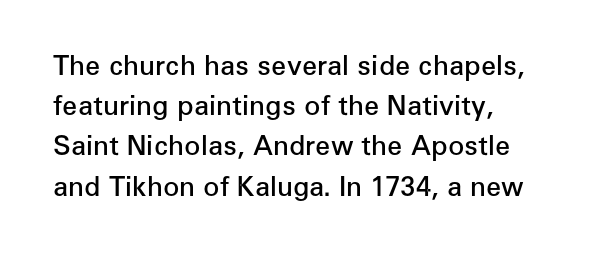
Q: Is the text bold? A: Semi-bold.
Q: Is the text italic (slanted)? A: No, it is upright.
Q: Is the text underlined? A: No.
Q: How is the paragraph aligned? A: Left-aligned.
Q: Is the spacing between letters normal or unusually wide? A: Normal.
Q: Is the spacing between lines tight, normal or loose? A: Normal.
